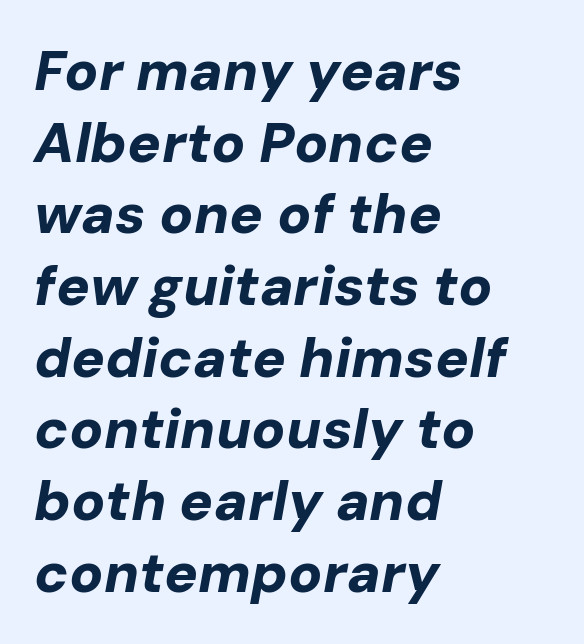
Q: Is the text bold? A: Yes.
Q: Is the text italic (slanted)? A: Yes, it leans right by about 10 degrees.
Q: Is the text underlined? A: No.
Q: How is the paragraph aligned? A: Left-aligned.
Q: Is the spacing between letters normal or unusually wide? A: Normal.
Q: Is the spacing between lines tight, normal or loose? A: Normal.
Q: Width (condensed, normal, or wide)? A: Normal.
Q: Stroke contrast? A: Low.
Q: x-height? A: Medium.
Q: Monospaced? A: No.
